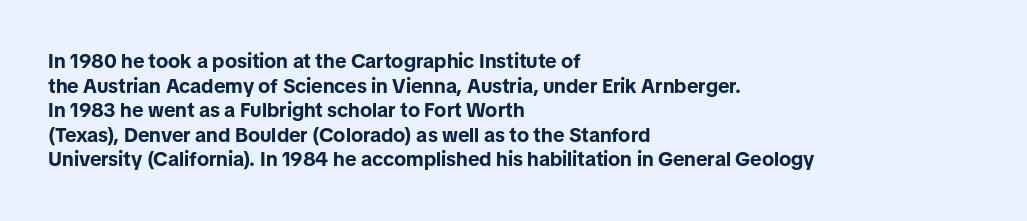
{"italic": "no", "bold": "yes", "underline": "no", "align": "left", "line_spacing_ratio": 1.23, "letter_spacing": "normal", "letter_spacing_em": 0.0, "glyph_px": 20}
